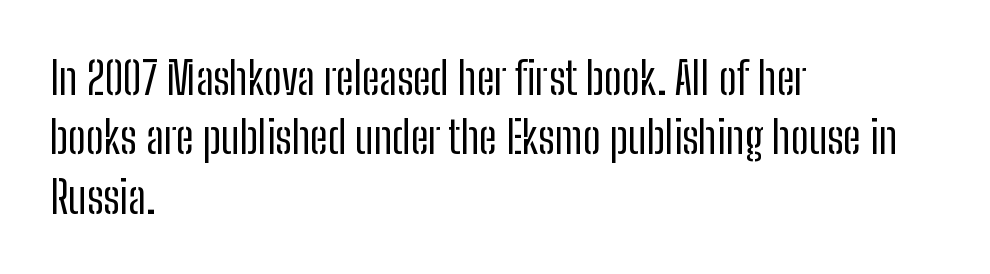
Q: Is the text bold? A: No.
Q: Is the text italic (slanted)? A: No, it is upright.
Q: Is the typeface a serif or a sans-serif typeface? A: Sans-serif.
Q: Is the text underlined? A: No.
Q: How is the paragraph aligned? A: Left-aligned.
Q: Is the spacing between letters normal or unusually wide? A: Normal.
Q: Is the spacing between lines tight, normal or loose? A: Normal.
Q: Width (condensed, normal, or wide)? A: Condensed.
Q: Stroke contrast? A: Low.
Q: x-height? A: Medium.
Q: Monospaced? A: No.
